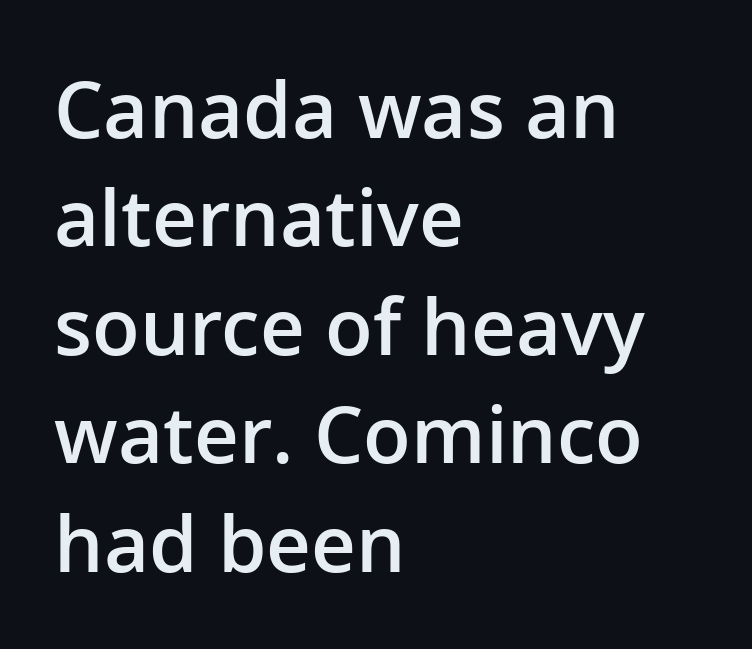
{"serif": "no", "italic": "no", "bold": "semi", "weight": "semibold", "width": "normal", "stroke_contrast": "low", "x_height": "medium", "monospaced": "no", "underline": "no", "align": "left", "line_spacing": "normal", "line_spacing_ratio": 1.39, "letter_spacing": "normal", "letter_spacing_em": 0.0, "glyph_px": 78}
